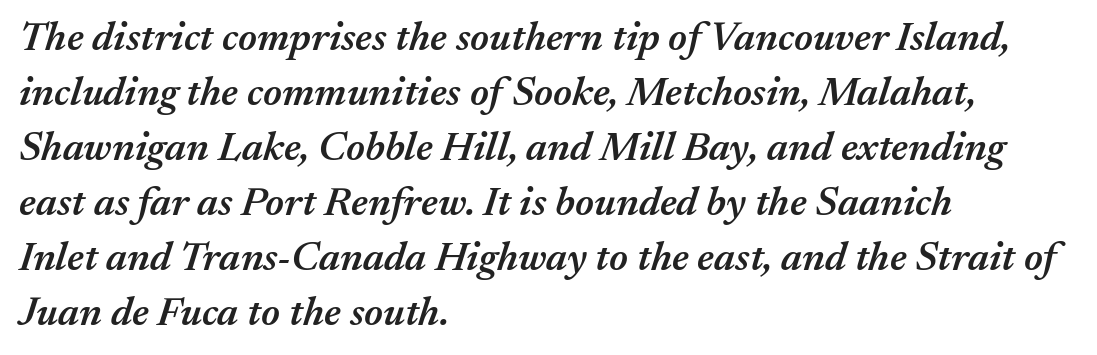
{"italic": "yes", "lean": "right", "slant_degrees": 17, "bold": "semi", "weight": "semibold", "width": "normal", "stroke_contrast": "medium", "x_height": "medium", "monospaced": "no", "underline": "no", "align": "left", "line_spacing": "normal", "line_spacing_ratio": 1.34, "letter_spacing": "normal", "letter_spacing_em": 0.0, "glyph_px": 41}
